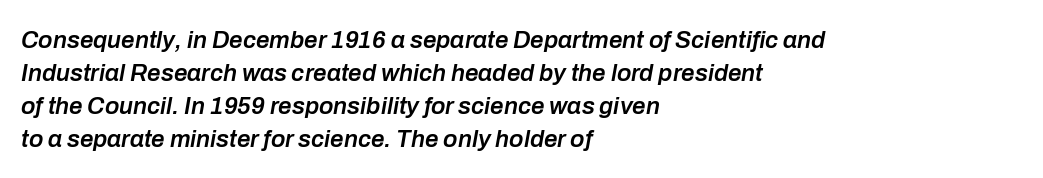
{"italic": "yes", "lean": "right", "slant_degrees": 10, "bold": "semi", "underline": "no", "align": "left", "line_spacing": "normal", "line_spacing_ratio": 1.37, "letter_spacing": "normal", "letter_spacing_em": 0.0, "glyph_px": 24}
